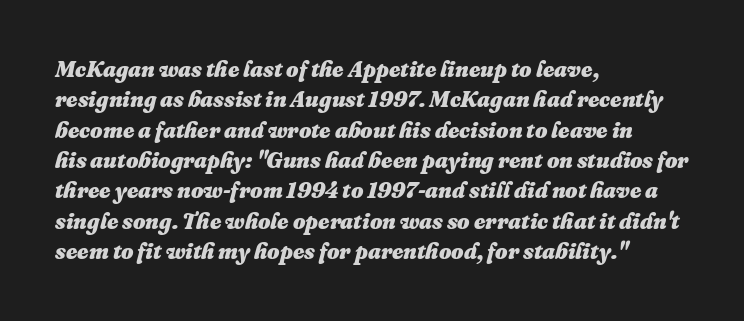
The image shows 22 px bold type, italic (leaning right); set left-aligned, normal line spacing (1.38x), normal letter spacing, not underlined.
